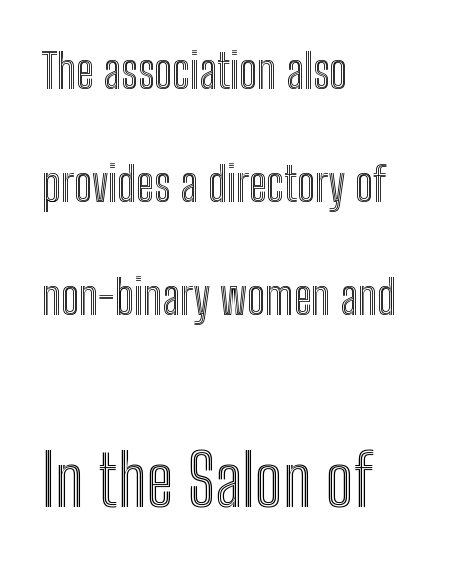
Q: Is the text italic (slanted)? A: No, it is upright.
Q: Is the text underlined? A: No.
Q: How is the paragraph aligned? A: Left-aligned.
Q: Is the spacing between letters normal or unusually wide? A: Normal.
Q: Is the spacing between lines tight, normal or loose? A: Loose.
Q: Which block of text is set in a larger size, the first (top) or the second (bottom)? A: The second (bottom) one.
Q: Width (condensed, normal, or wide)? A: Condensed.
Q: x-height? A: Medium.
Q: Monospaced? A: No.
